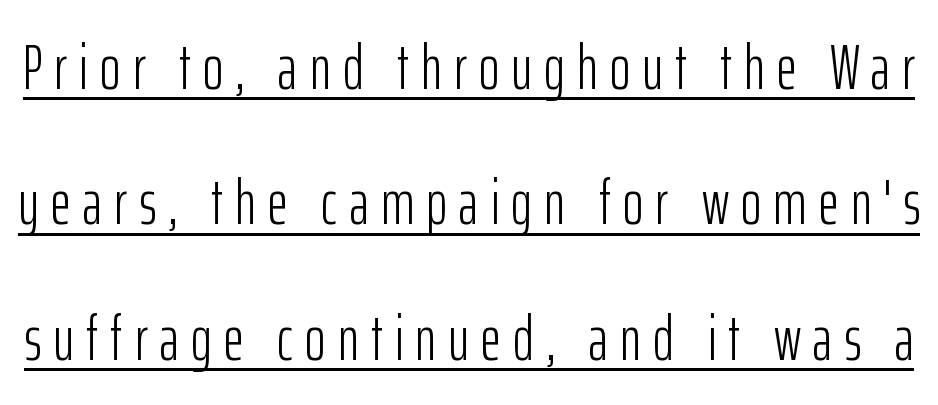
Serif or sans? Sans — the stroke terminals are bare. These lines stand farther apart than default settings would place them. The rendering uses natural spacing where letterforms have individual widths. A baseline rule has been typeset under these characters.
